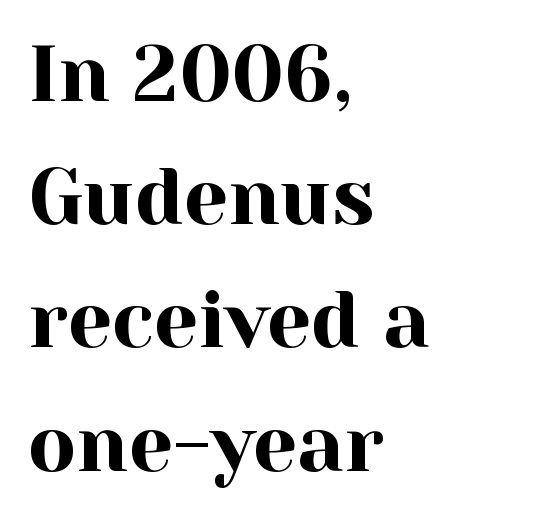
{"serif": "yes", "italic": "no", "width": "normal", "x_height": "medium", "monospaced": "no", "underline": "no", "align": "left", "line_spacing": "normal", "line_spacing_ratio": 1.56, "letter_spacing": "normal", "letter_spacing_em": 0.0, "glyph_px": 79}
